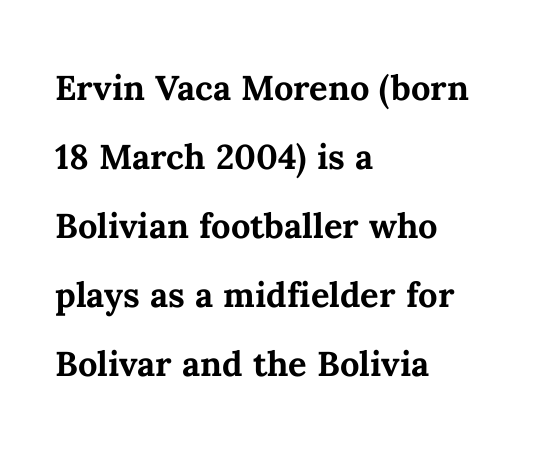
The image shows 46 px semibold type, upright; set left-aligned, normal line spacing (1.5x), normal letter spacing, not underlined; medium stroke contrast and a medium x-height.
